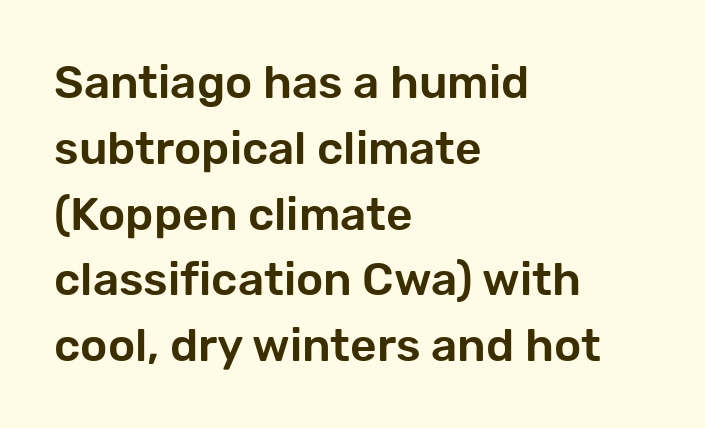
Q: Is the text italic (slanted)? A: No, it is upright.
Q: Is the typeface a serif or a sans-serif typeface? A: Sans-serif.
Q: Is the text underlined? A: No.
Q: How is the paragraph aligned? A: Left-aligned.
Q: Is the spacing between letters normal or unusually wide? A: Normal.
Q: Is the spacing between lines tight, normal or loose? A: Normal.
Q: Width (condensed, normal, or wide)? A: Normal.
Q: Stroke contrast? A: Low.
Q: x-height? A: Medium.
Q: Monospaced? A: No.
